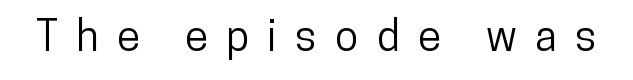
Q: Is the text italic (slanted)? A: No, it is upright.
Q: Is the typeface a serif or a sans-serif typeface? A: Sans-serif.
Q: Is the text underlined? A: No.
Q: Is the spacing between letters normal or unusually wide? A: Unusually wide.
Q: Width (condensed, normal, or wide)? A: Condensed.
Q: Stroke contrast? A: Low.
Q: x-height? A: Medium.
Q: Monospaced? A: No.
